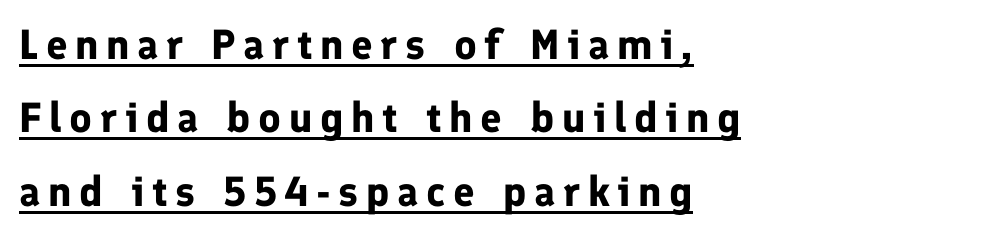
{"serif": "no", "italic": "no", "bold": "yes", "weight": "bold", "width": "normal", "stroke_contrast": "low", "x_height": "medium", "monospaced": "no", "underline": "yes", "align": "left", "line_spacing_ratio": 1.75, "glyph_px": 42}
